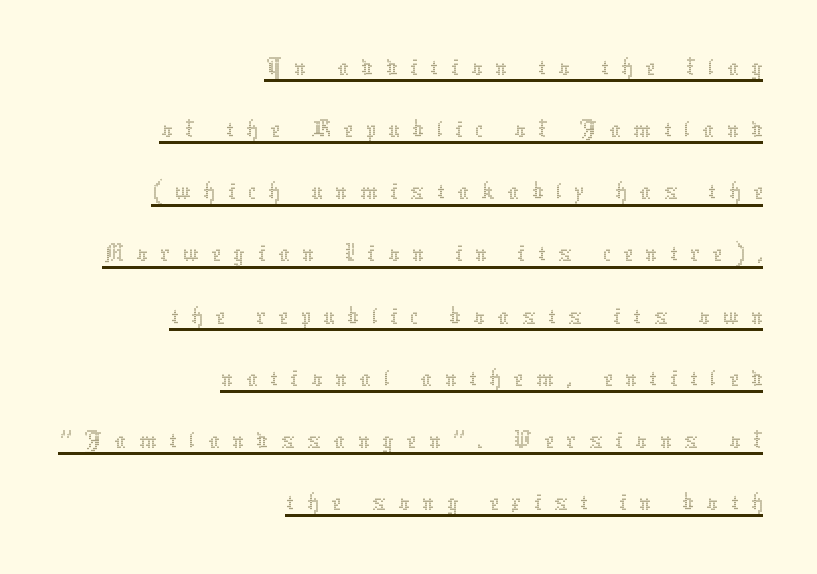
The image shows 56 px thin type, upright; set right-aligned, tight line spacing (1.11x), unusually wide letter spacing (+0.22 em), underlined; medium stroke contrast and a medium x-height.
